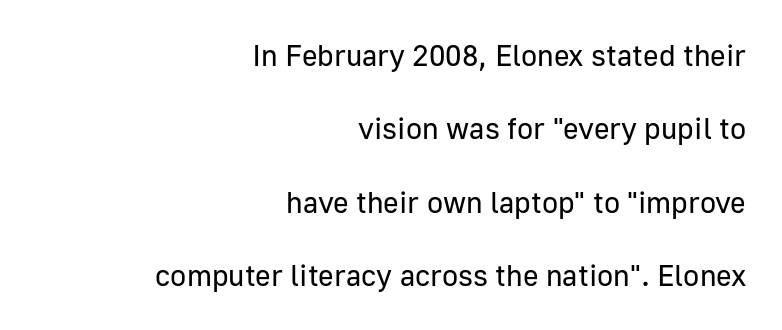
Look at the tracking — it's just the regular setting, nothing added. Is there much room between lines? Yes — plenty of vertical air separates them. The lettering holds an erect, upright posture throughout. The rendering uses natural spacing where letterforms have individual widths. The typesetter chose a ragged-left arrangement here. The weight tops out at a normal text grade.
